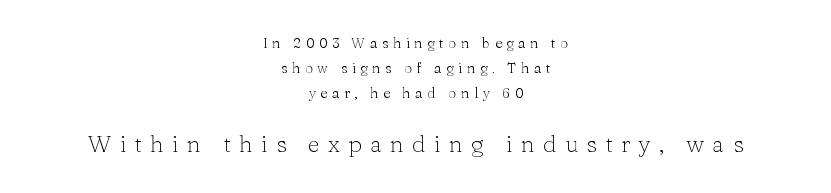
Q: Is the text bold? A: No.
Q: Is the text italic (slanted)? A: No, it is upright.
Q: Is the text underlined? A: No.
Q: How is the paragraph aligned? A: Centered.
Q: Is the spacing between letters normal or unusually wide? A: Unusually wide.
Q: Which block of text is set in a larger size, the first (top) or the second (bottom)? A: The second (bottom) one.
